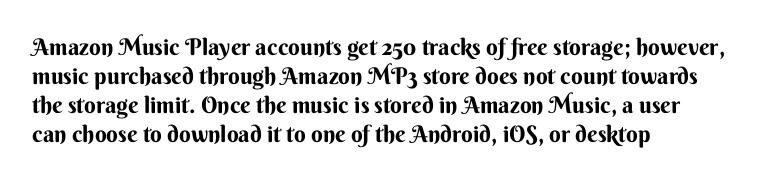
The image shows 23 px text type, upright; set left-aligned, normal line spacing (1.26x), normal letter spacing, not underlined.
